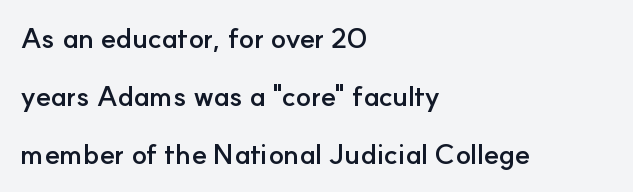
Q: Is the text bold? A: Yes.
Q: Is the text italic (slanted)? A: No, it is upright.
Q: Is the typeface a serif or a sans-serif typeface? A: Sans-serif.
Q: Is the text underlined? A: No.
Q: How is the paragraph aligned? A: Left-aligned.
Q: Is the spacing between letters normal or unusually wide? A: Normal.
Q: Is the spacing between lines tight, normal or loose? A: Loose.
Q: Width (condensed, normal, or wide)? A: Normal.
Q: Stroke contrast? A: Low.
Q: x-height? A: Small.
Q: Monospaced? A: No.
